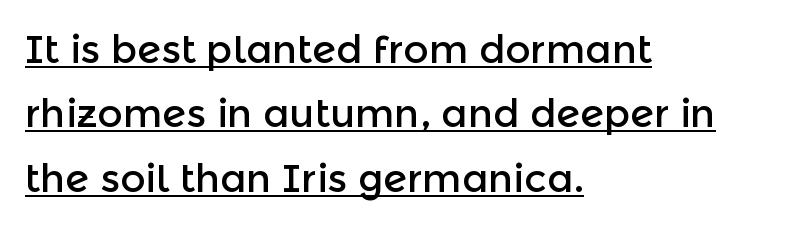
Typeset ragged right — the left edge is the straight one. The specimen reads as upright at a glance. Normally led — the rows are evenly, conventionally spaced. These characters rest on top of a visible drawn line. The letters sit at their default tracking, neither squeezed nor spread. This rendering employs a face without finishing strokes, i.e., a sans-serif.
